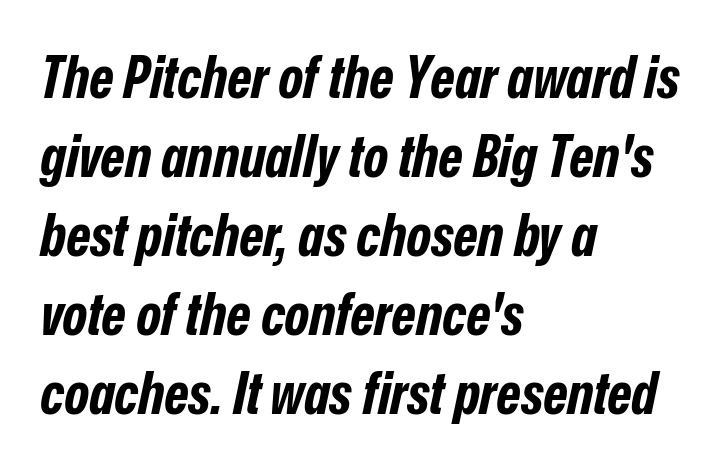
The image shows 59 px bold, condensed type, italic (leaning right); set left-aligned, normal line spacing (1.34x), normal letter spacing, not underlined; low stroke contrast and a medium x-height.
